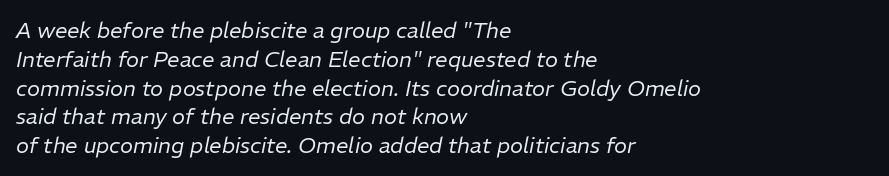
The image shows 22 px text type, italic (leaning right); set left-aligned, normal line spacing (1.31x), normal letter spacing, not underlined.
